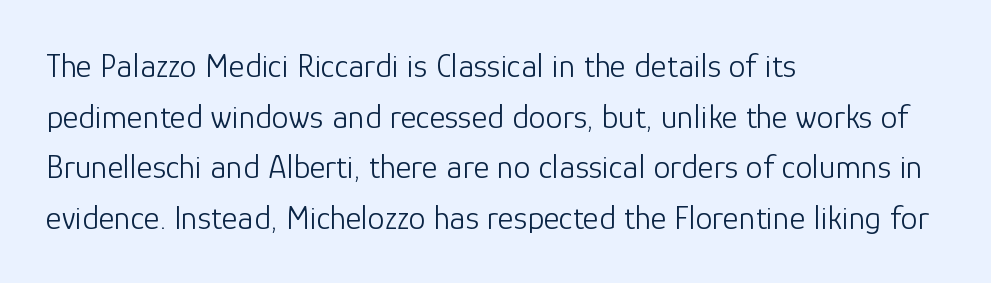
The image shows 34 px light sans-serif type, upright; set left-aligned, normal line spacing (1.49x), normal letter spacing, not underlined; low stroke contrast and a medium x-height.
